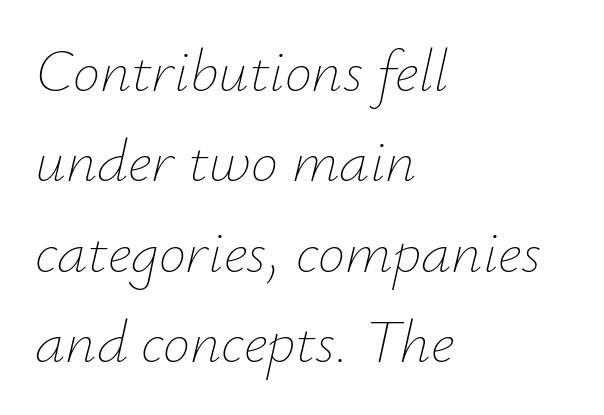
Q: Is the text bold? A: No.
Q: Is the text italic (slanted)? A: Yes, it leans right by about 12 degrees.
Q: Is the text underlined? A: No.
Q: How is the paragraph aligned? A: Left-aligned.
Q: Is the spacing between letters normal or unusually wide? A: Normal.
Q: Is the spacing between lines tight, normal or loose? A: Normal.
Q: Width (condensed, normal, or wide)? A: Normal.
Q: Stroke contrast? A: Low.
Q: x-height? A: Small.
Q: Monospaced? A: No.
